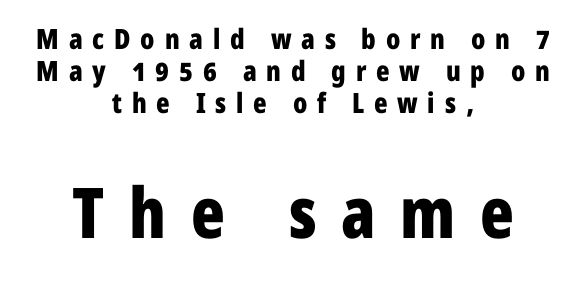
{"serif": "no", "italic": "no", "bold": "yes", "weight": "bold", "width": "condensed", "stroke_contrast": "low", "x_height": "medium", "monospaced": "no", "underline": "no", "align": "center", "line_spacing": "tight", "line_spacing_ratio": 1.15, "letter_spacing": "wide", "letter_spacing_em": 0.35, "larger_block": "second", "size_ratio": 2.5, "glyph_px": 70}
